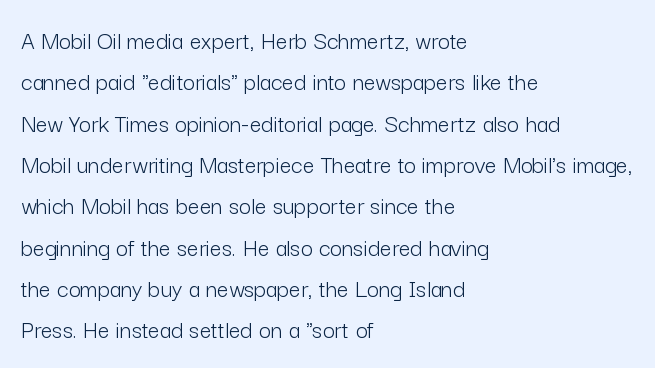
{"italic": "no", "bold": "no", "underline": "no", "align": "left", "line_spacing": "normal", "line_spacing_ratio": 1.59, "letter_spacing": "normal", "letter_spacing_em": 0.0, "glyph_px": 26}
